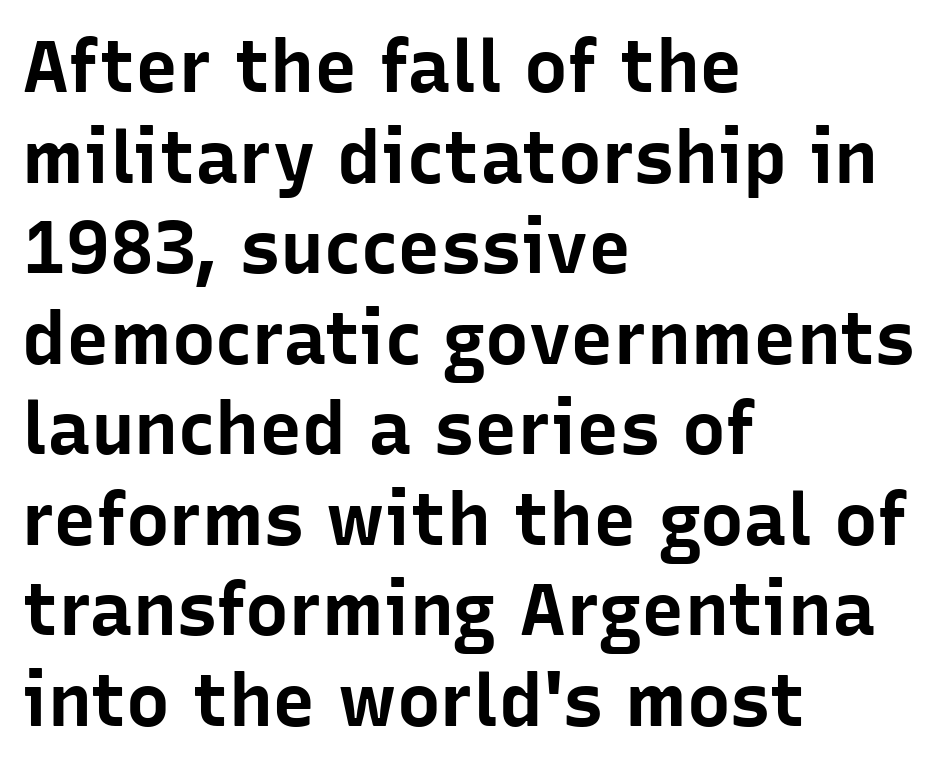
The image shows 73 px bold sans-serif type, upright; set left-aligned, line spacing 1.24x, normal letter spacing, not underlined; low stroke contrast and a medium x-height.
